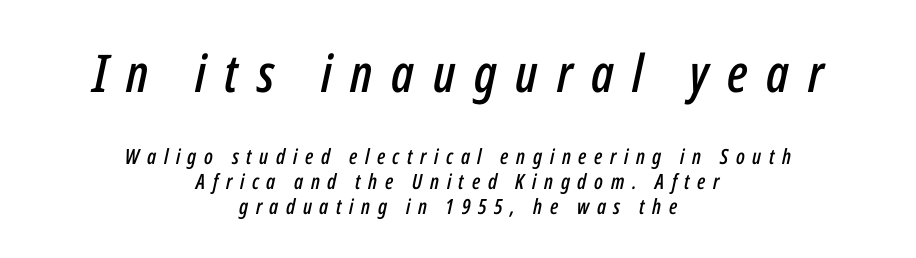
Q: Is the text italic (slanted)? A: Yes, it leans right by about 12 degrees.
Q: Is the text underlined? A: No.
Q: How is the paragraph aligned? A: Centered.
Q: Is the spacing between letters normal or unusually wide? A: Unusually wide.
Q: Which block of text is set in a larger size, the first (top) or the second (bottom)? A: The first (top) one.
Q: Width (condensed, normal, or wide)? A: Condensed.
Q: Stroke contrast? A: Low.
Q: x-height? A: Medium.
Q: Monospaced? A: No.
